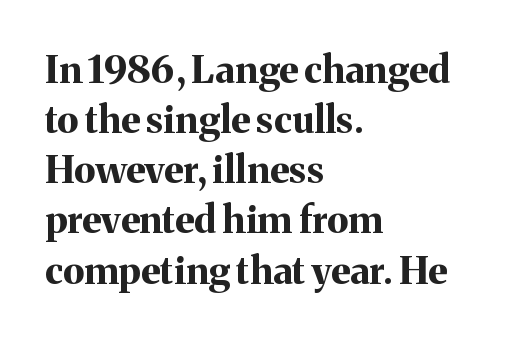
The image shows 38 px bold serif type, upright; set left-aligned, normal line spacing (1.32x), normal letter spacing, not underlined; medium stroke contrast and a medium x-height.
